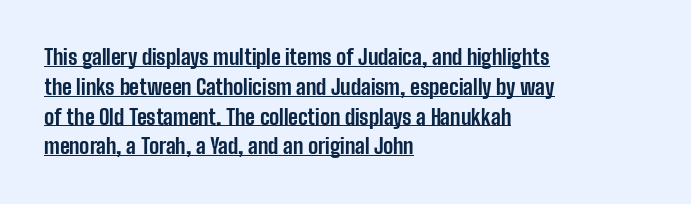
Unlike italic type, these characters show no tilt at all. Left-aligned paragraph, ragged on the right. The typesetting leans heavy: a genuine bold. The space between consecutive lines is moderate. Is the letter spacing exaggerated? No — it looks like the ordinary default.
